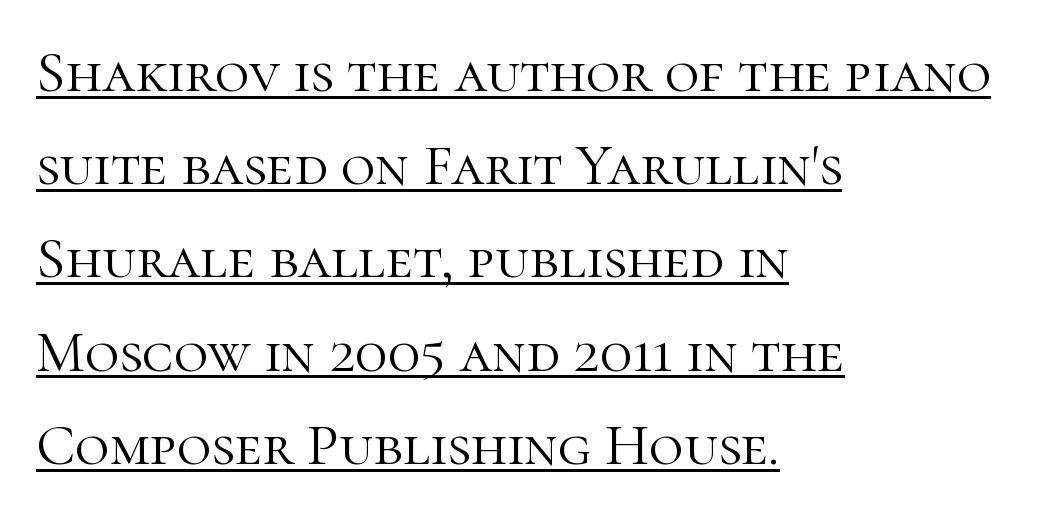
{"serif": "yes", "italic": "no", "bold": "no", "weight": "light", "width": "normal", "stroke_contrast": "high", "x_height": "medium", "monospaced": "no", "underline": "yes", "align": "left", "line_spacing": "normal", "line_spacing_ratio": 1.58, "letter_spacing": "normal", "letter_spacing_em": 0.0, "glyph_px": 59}
